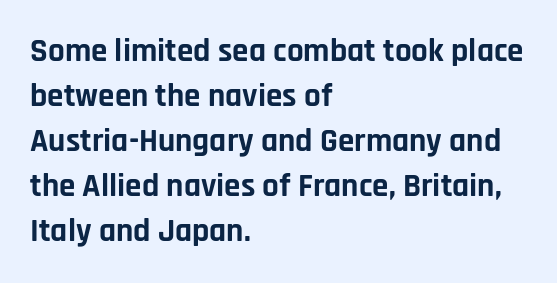
{"serif": "no", "italic": "no", "bold": "yes", "weight": "bold", "width": "normal", "stroke_contrast": "low", "x_height": "large", "monospaced": "no", "underline": "no", "align": "left", "line_spacing": "normal", "line_spacing_ratio": 1.36, "letter_spacing": "normal", "letter_spacing_em": 0.0, "glyph_px": 33}
